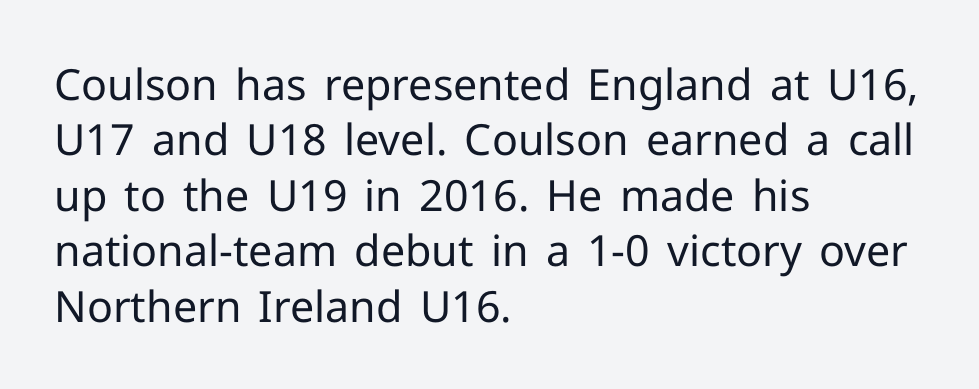
Q: Is the text bold? A: No.
Q: Is the text italic (slanted)? A: No, it is upright.
Q: Is the typeface a serif or a sans-serif typeface? A: Sans-serif.
Q: Is the text underlined? A: No.
Q: How is the paragraph aligned? A: Left-aligned.
Q: Is the spacing between letters normal or unusually wide? A: Normal.
Q: Is the spacing between lines tight, normal or loose? A: Normal.
Q: Width (condensed, normal, or wide)? A: Normal.
Q: Stroke contrast? A: Low.
Q: x-height? A: Medium.
Q: Monospaced? A: No.
